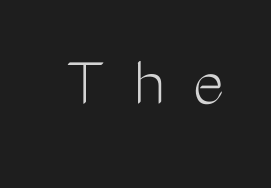
The image shows 74 px light, condensed sans-serif type, upright; set unusually wide letter spacing (+0.39 em), not underlined; medium stroke contrast and a medium x-height.
